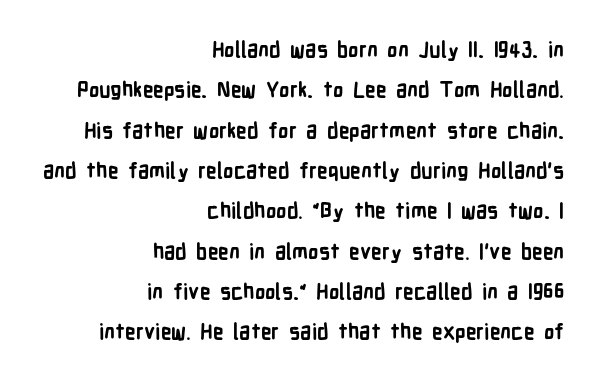
Q: Is the text bold? A: Yes.
Q: Is the text italic (slanted)? A: No, it is upright.
Q: Is the text underlined? A: No.
Q: How is the paragraph aligned? A: Right-aligned.
Q: Is the spacing between letters normal or unusually wide? A: Normal.
Q: Is the spacing between lines tight, normal or loose? A: Loose.
